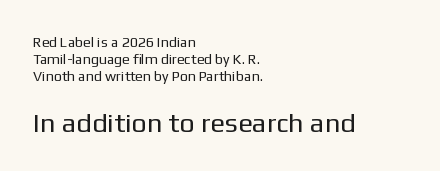
No extra tracking has been applied to these lines. Rule under the text: the space is simply empty. Every row of glyphs begins at an identical x-position on the left. Notice how the stems are strictly vertical — no italics here. Block two is the big one; block one sits smaller above it.
